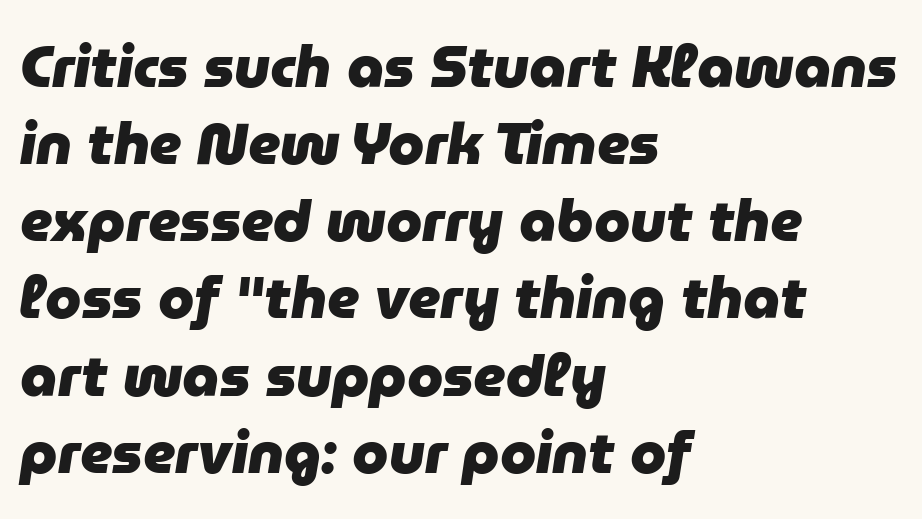
Q: Is the text bold? A: Yes.
Q: Is the text italic (slanted)? A: Yes, it leans right by about 9 degrees.
Q: Is the text underlined? A: No.
Q: How is the paragraph aligned? A: Left-aligned.
Q: Is the spacing between letters normal or unusually wide? A: Normal.
Q: Is the spacing between lines tight, normal or loose? A: Normal.
Q: Width (condensed, normal, or wide)? A: Normal.
Q: Stroke contrast? A: Low.
Q: x-height? A: Medium.
Q: Monospaced? A: No.
